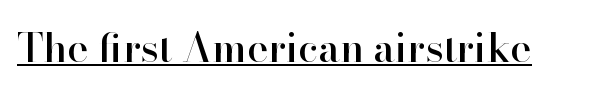
The letters advance in unequal steps, a hallmark of proportional type. Honestly, the underline is the first thing you notice here. Does extra space separate the letters? No, they use regular spacing. The lettering stays uniformly vertical, giving the passage a roman look. In terms of letterform style, serifs are clearly present.
